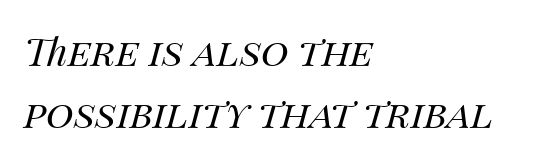
{"italic": "yes", "lean": "right", "slant_degrees": 14, "bold": "no", "weight": "regular", "width": "normal", "stroke_contrast": "medium", "x_height": "large", "monospaced": "no", "underline": "no", "align": "left", "line_spacing": "normal", "line_spacing_ratio": 1.63, "letter_spacing": "normal", "letter_spacing_em": 0.0, "glyph_px": 38}
